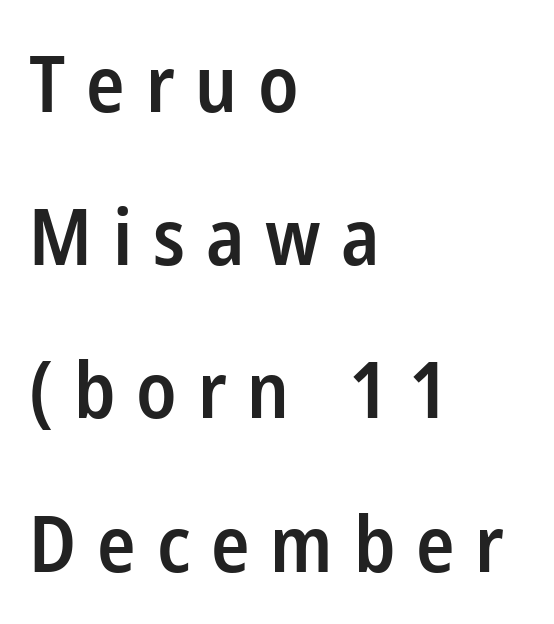
The image shows 77 px semibold, condensed sans-serif type, upright; set left-aligned, loose line spacing (1.99x), unusually wide letter spacing (+0.27 em), not underlined; low stroke contrast and a medium x-height.
